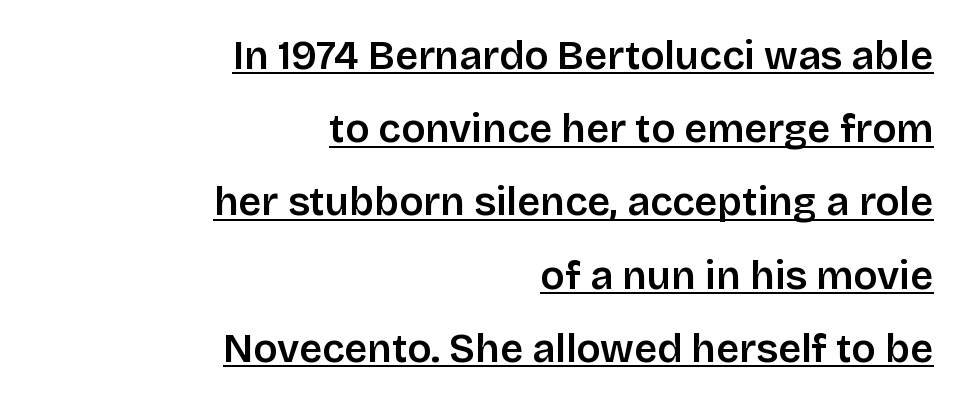
In terms of letterspacing, this is plain default setting. The passage shown is typed in a proportional face where columns would drift. If you drew a ruler down the right edge, every line would touch it. Classification — sans serif. Notice the strokes are somewhat thickened but not fully heavy: this is a semibold. Notice how a bar underscores the lettering throughout.
